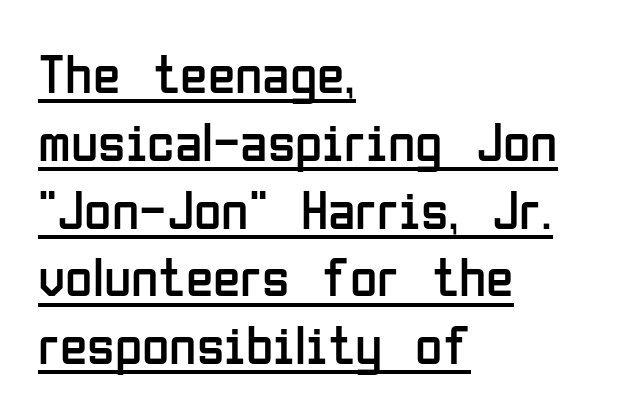
Q: Is the text bold? A: No.
Q: Is the text italic (slanted)? A: No, it is upright.
Q: Is the typeface a serif or a sans-serif typeface? A: Sans-serif.
Q: Is the text underlined? A: Yes.
Q: How is the paragraph aligned? A: Left-aligned.
Q: Is the spacing between letters normal or unusually wide? A: Normal.
Q: Width (condensed, normal, or wide)? A: Condensed.
Q: Stroke contrast? A: Low.
Q: x-height? A: Medium.
Q: Monospaced? A: No.
